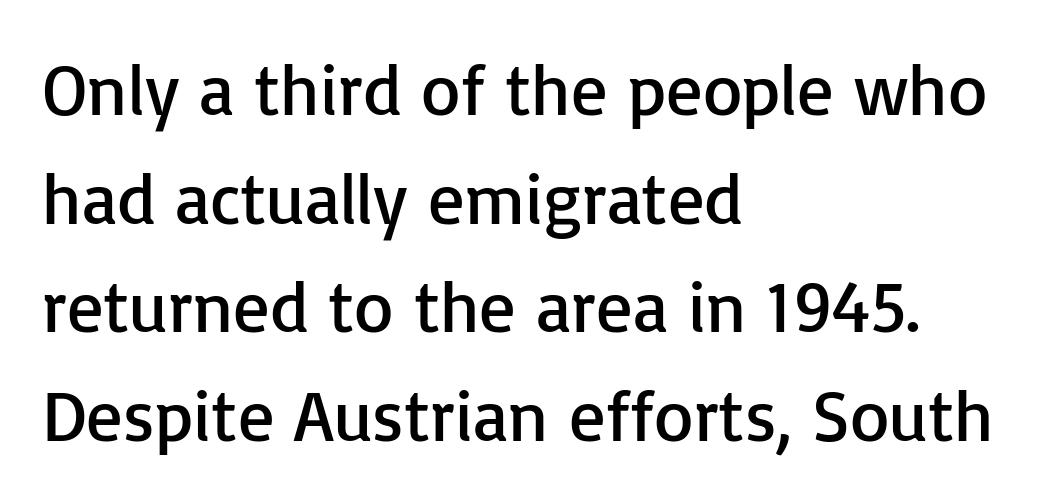
The image shows 72 px regular-weight sans-serif type, upright; set left-aligned, normal line spacing (1.51x), normal letter spacing, not underlined; low stroke contrast and a medium x-height.
